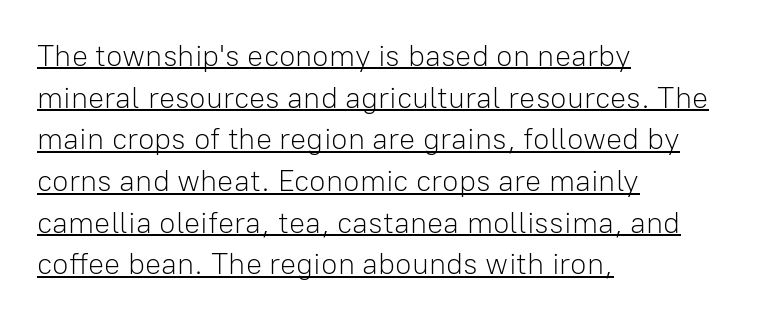
{"serif": "no", "italic": "no", "bold": "no", "weight": "light", "width": "normal", "stroke_contrast": "low", "x_height": "medium", "monospaced": "no", "underline": "yes", "align": "left", "line_spacing": "normal", "line_spacing_ratio": 1.39, "letter_spacing": "normal", "letter_spacing_em": 0.0, "glyph_px": 30}
